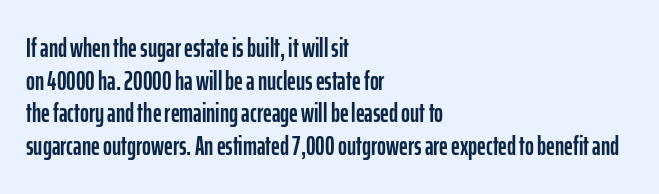
{"italic": "no", "underline": "no", "align": "left", "line_spacing_ratio": 1.21, "letter_spacing": "normal", "letter_spacing_em": 0.0, "glyph_px": 27}
